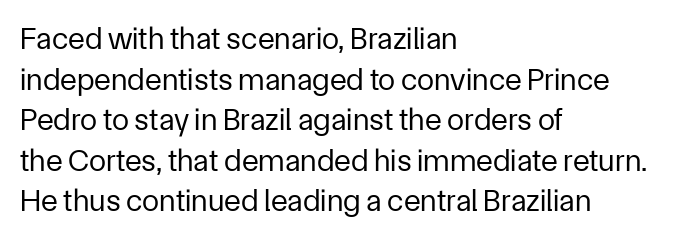
The image shows 31 px regular-weight sans-serif type, upright; set left-aligned, normal line spacing (1.31x), normal letter spacing, not underlined; low stroke contrast and a medium x-height.
